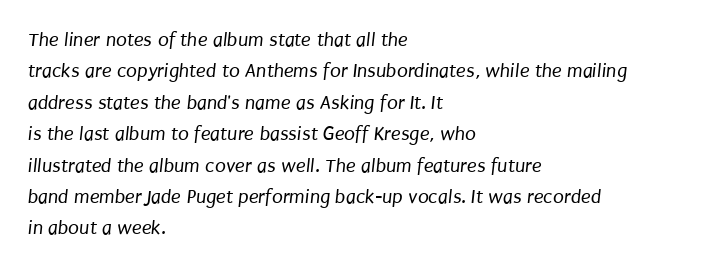
Q: Is the text bold? A: No.
Q: Is the text underlined? A: No.
Q: How is the paragraph aligned? A: Left-aligned.
Q: Is the spacing between letters normal or unusually wide? A: Normal.
Q: Is the spacing between lines tight, normal or loose? A: Normal.
